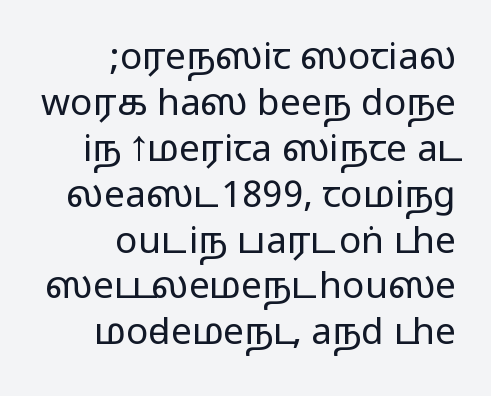
{"serif": "no", "italic": "no", "width": "wide", "stroke_contrast": "medium", "monospaced": "no", "underline": "no", "align": "right", "line_spacing_ratio": 1.24, "letter_spacing": "normal", "letter_spacing_em": 0.0, "glyph_px": 37}
